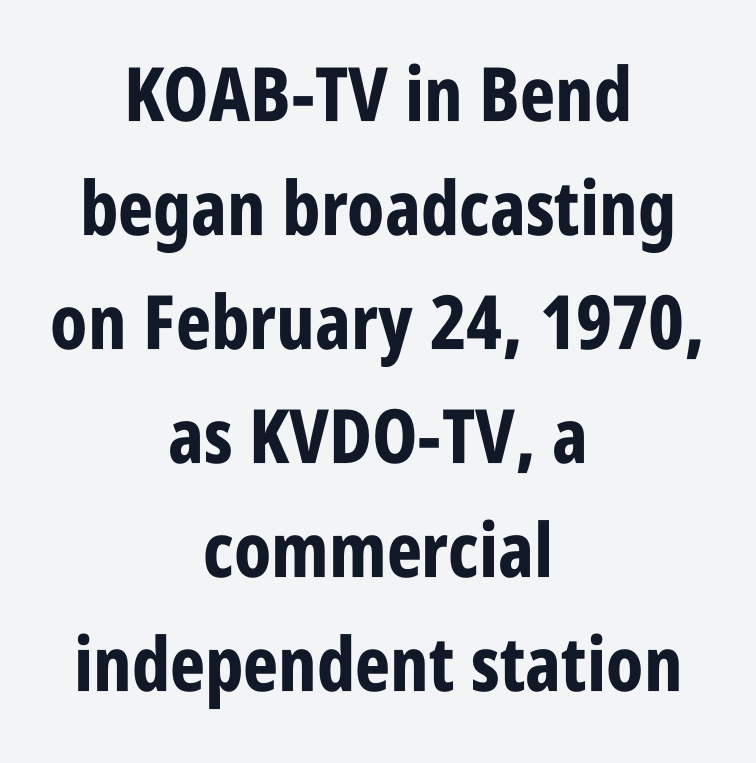
The image shows 75 px bold, condensed sans-serif type, upright; set centered, normal line spacing (1.52x), normal letter spacing, not underlined; low stroke contrast and a large x-height.
